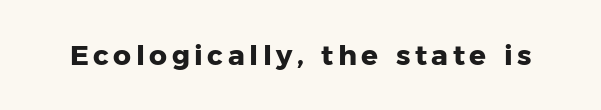
The image shows 28 px heavy sans-serif type, upright; set not underlined; low stroke contrast and a medium x-height.
